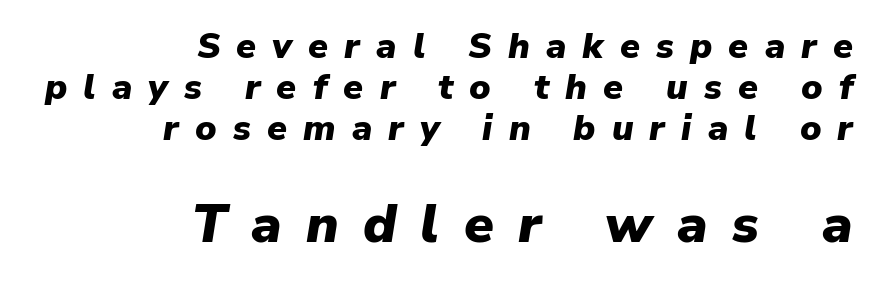
Every row of glyphs terminates at an identical x-position on the right. These lines huddle together more closely than default settings would place them. Spacing verdict: proportional, widths tailored to each character. What stands out about the letter spacing? Its width — letters are far apart. The strokes are fattened all the way to bold.
